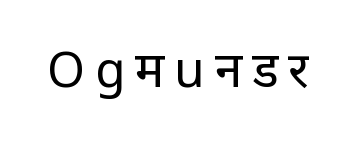
{"serif": "no", "italic": "no", "bold": "no", "weight": "regular", "width": "condensed", "stroke_contrast": "low", "x_height": "large", "monospaced": "no", "underline": "no", "letter_spacing": "wide", "letter_spacing_em": 0.2, "glyph_px": 49}
